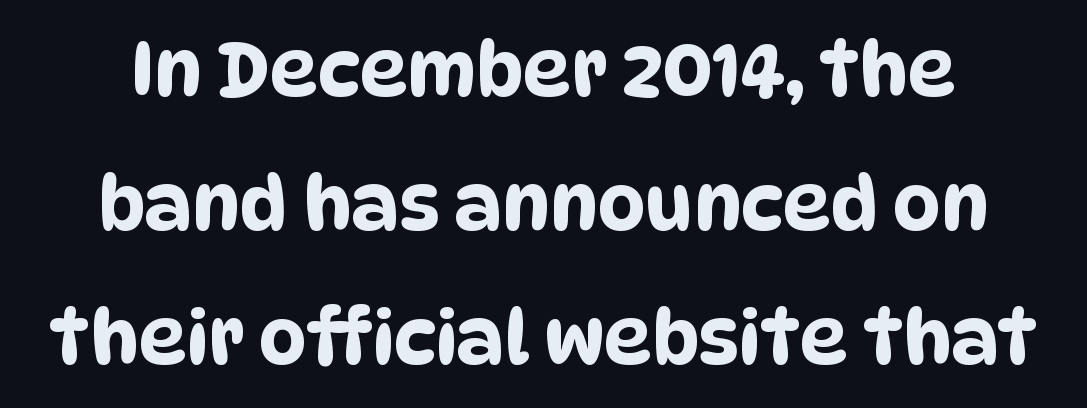
Q: Is the typeface a serif or a sans-serif typeface? A: Sans-serif.
Q: Is the text underlined? A: No.
Q: Is the spacing between letters normal or unusually wide? A: Normal.
Q: Width (condensed, normal, or wide)? A: Condensed.
Q: Stroke contrast? A: Low.
Q: x-height? A: Large.
Q: Monospaced? A: No.
